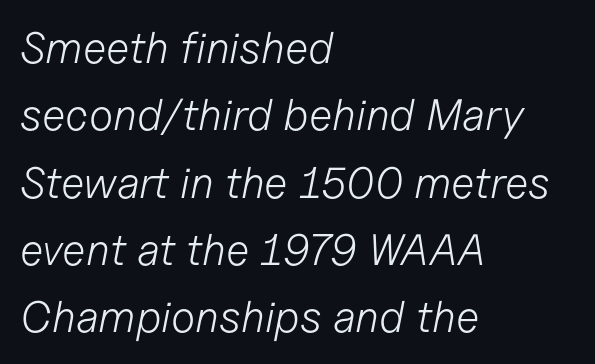
Typeset ragged right — the left edge is the straight one. Is this a fixed-width face? No — the glyphs have proportional, varying widths. Regular leading. Stems here are at most as thick as an everyday book face. This rendering leaves character spacing at its baseline value.
